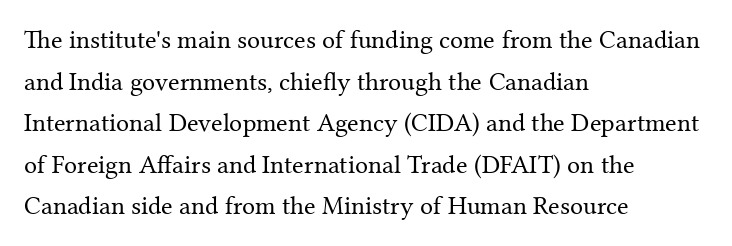
Q: Is the text bold? A: No.
Q: Is the text italic (slanted)? A: No, it is upright.
Q: Is the text underlined? A: No.
Q: How is the paragraph aligned? A: Left-aligned.
Q: Is the spacing between letters normal or unusually wide? A: Normal.
Q: Is the spacing between lines tight, normal or loose? A: Normal.
